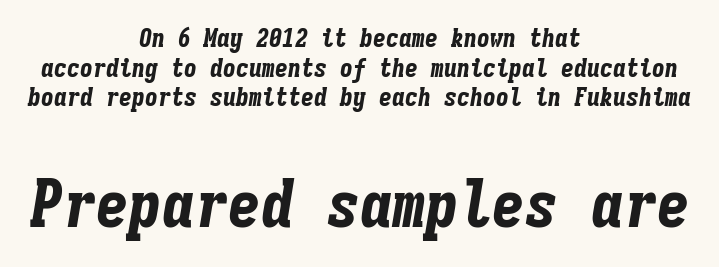
Q: Is the text bold? A: Yes.
Q: Is the text italic (slanted)? A: Yes, it leans right by about 9 degrees.
Q: Is the text underlined? A: No.
Q: How is the paragraph aligned? A: Centered.
Q: Is the spacing between letters normal or unusually wide? A: Normal.
Q: Is the spacing between lines tight, normal or loose? A: Tight.
Q: Which block of text is set in a larger size, the first (top) or the second (bottom)? A: The second (bottom) one.
Q: Width (condensed, normal, or wide)? A: Condensed.
Q: Stroke contrast? A: Low.
Q: x-height? A: Medium.
Q: Monospaced? A: Yes.
